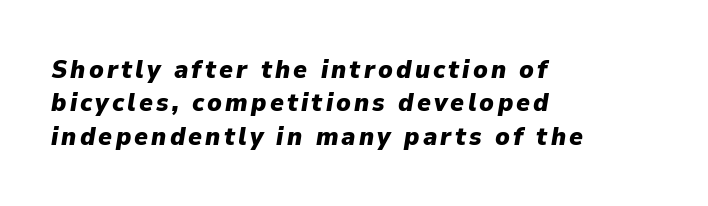
{"italic": "yes", "lean": "right", "slant_degrees": 9, "bold": "yes", "underline": "no", "align": "left", "line_spacing": "normal", "line_spacing_ratio": 1.28, "glyph_px": 26}
